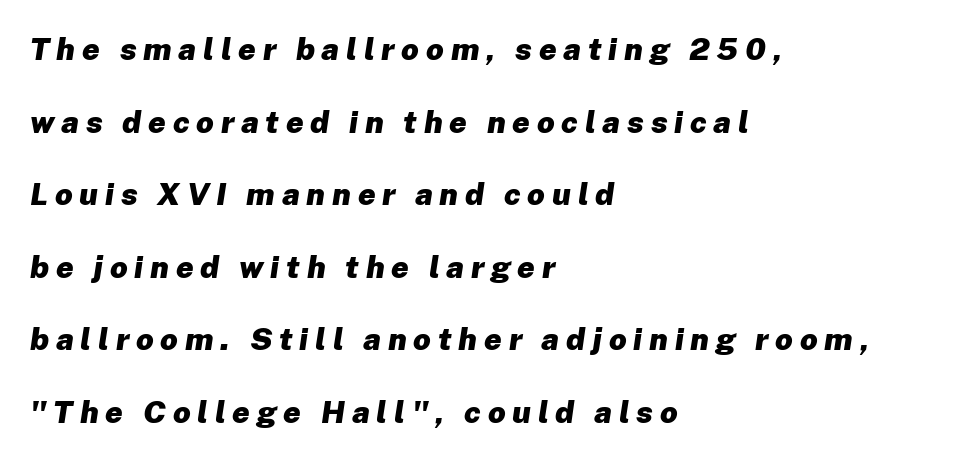
The image shows 31 px heavy type, italic (leaning right); set left-aligned, loose line spacing (2.34x), unusually wide letter spacing (+0.22 em), not underlined; low stroke contrast and a medium x-height.
